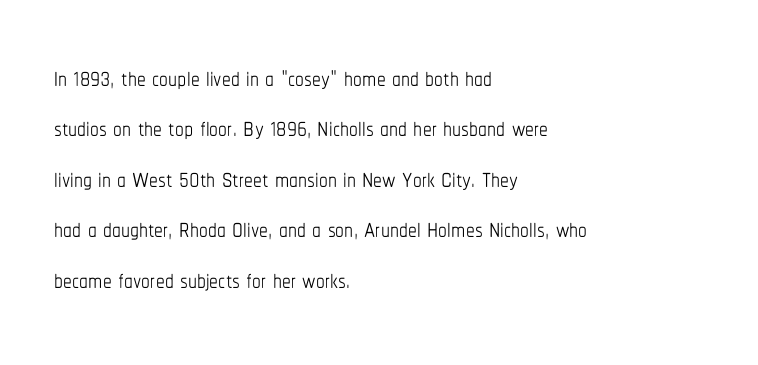
Q: Is the text bold? A: No.
Q: Is the text italic (slanted)? A: No, it is upright.
Q: Is the text underlined? A: No.
Q: How is the paragraph aligned? A: Left-aligned.
Q: Is the spacing between letters normal or unusually wide? A: Normal.
Q: Is the spacing between lines tight, normal or loose? A: Normal.
Q: Width (condensed, normal, or wide)? A: Condensed.
Q: Stroke contrast? A: Low.
Q: x-height? A: Medium.
Q: Monospaced? A: No.
